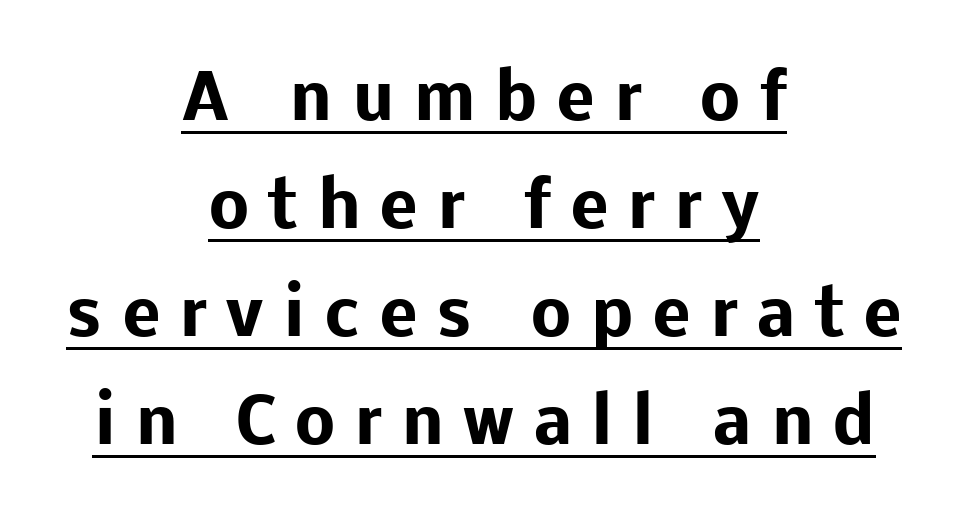
{"serif": "no", "italic": "no", "bold": "yes", "weight": "heavy", "width": "normal", "stroke_contrast": "low", "x_height": "medium", "monospaced": "no", "underline": "yes", "align": "center", "line_spacing": "normal", "line_spacing_ratio": 1.69, "letter_spacing": "wide", "letter_spacing_em": 0.3, "glyph_px": 64}
